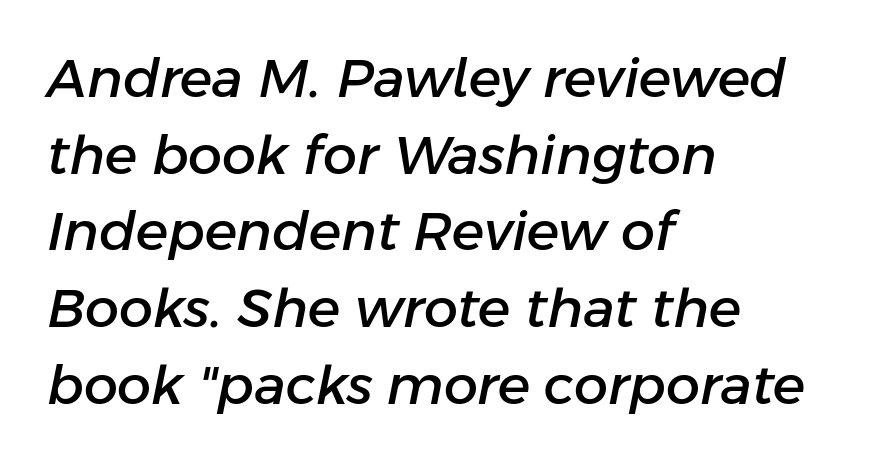
{"italic": "yes", "lean": "right", "slant_degrees": 11, "width": "normal", "stroke_contrast": "low", "x_height": "medium", "monospaced": "no", "underline": "no", "align": "left", "line_spacing": "normal", "line_spacing_ratio": 1.42, "letter_spacing": "normal", "letter_spacing_em": 0.0, "glyph_px": 54}
